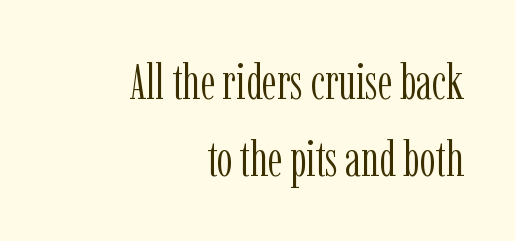
Q: Is the text bold? A: No.
Q: Is the text italic (slanted)? A: No, it is upright.
Q: Is the typeface a serif or a sans-serif typeface? A: Serif.
Q: Is the text underlined? A: No.
Q: How is the paragraph aligned? A: Right-aligned.
Q: Is the spacing between letters normal or unusually wide? A: Normal.
Q: Is the spacing between lines tight, normal or loose? A: Normal.
Q: Width (condensed, normal, or wide)? A: Condensed.
Q: Stroke contrast? A: Low.
Q: x-height? A: Medium.
Q: Monospaced? A: No.
